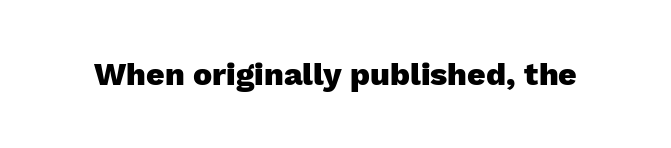
Every character sits straight up, as roman type does. Compared with typical body copy, the letter spacing here is the same. Lines of text with bare space underneath. What kind of face is this? One without serifs — a sans. Note the varied advance widths — an 'i' is clearly narrower than an 'm'.
